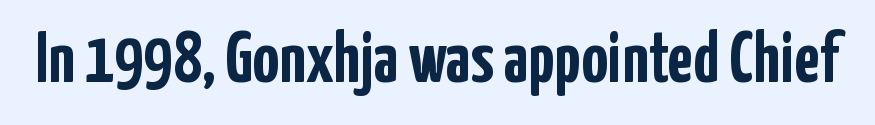
{"serif": "no", "italic": "no", "bold": "yes", "weight": "semibold", "width": "condensed", "stroke_contrast": "low", "x_height": "medium", "monospaced": "no", "underline": "no", "letter_spacing": "normal", "letter_spacing_em": 0.0, "glyph_px": 73}
